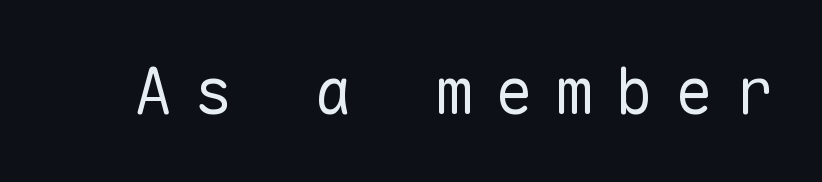
{"serif": "no", "italic": "no", "bold": "no", "weight": "regular", "width": "normal", "stroke_contrast": "low", "x_height": "medium", "monospaced": "yes", "underline": "no", "letter_spacing": "wide", "letter_spacing_em": 0.34, "glyph_px": 64}
